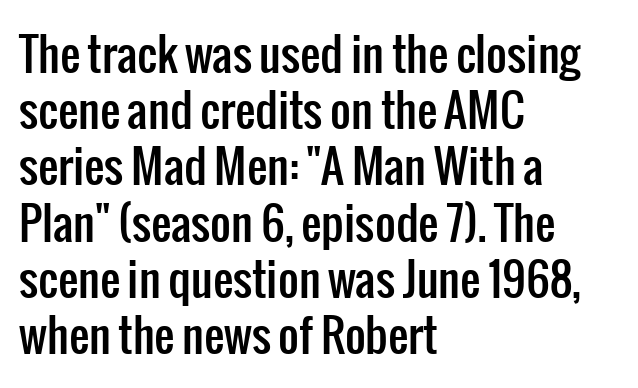
Q: Is the text italic (slanted)? A: No, it is upright.
Q: Is the typeface a serif or a sans-serif typeface? A: Sans-serif.
Q: Is the text underlined? A: No.
Q: How is the paragraph aligned? A: Left-aligned.
Q: Is the spacing between letters normal or unusually wide? A: Normal.
Q: Is the spacing between lines tight, normal or loose? A: Normal.
Q: Width (condensed, normal, or wide)? A: Condensed.
Q: Stroke contrast? A: Low.
Q: x-height? A: Medium.
Q: Monospaced? A: No.
